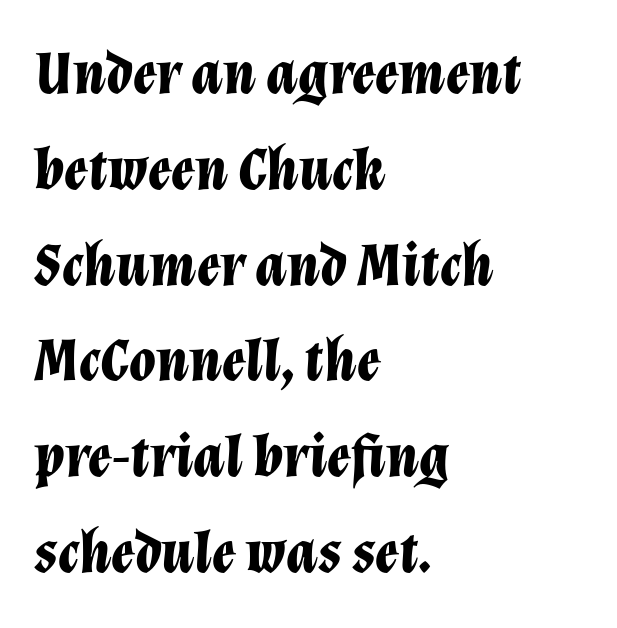
The image shows 61 px bold type, italic (leaning right); set left-aligned, normal line spacing (1.57x), normal letter spacing, not underlined; low stroke contrast and a medium x-height.
